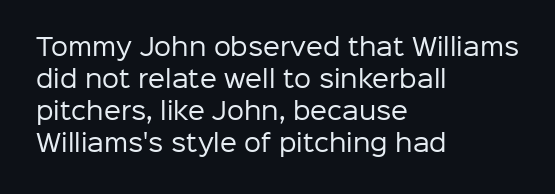
Q: Is the text bold? A: No.
Q: Is the text italic (slanted)? A: No, it is upright.
Q: Is the text underlined? A: No.
Q: How is the paragraph aligned? A: Left-aligned.
Q: Is the spacing between letters normal or unusually wide? A: Normal.
Q: Is the spacing between lines tight, normal or loose? A: Normal.
